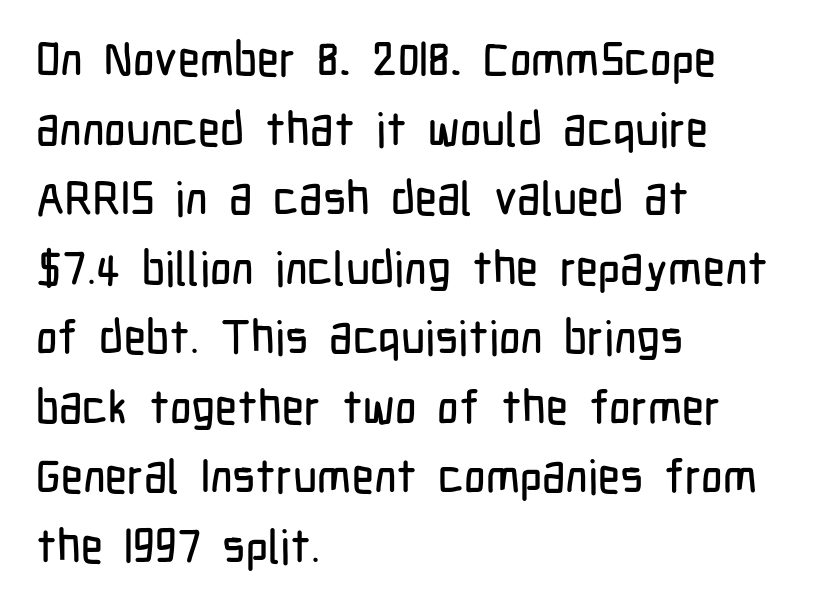
Classification — sans serif. Casual observation: everything's shoved over to the left. The lettering stays uniformly vertical, giving the passage a roman look. Vertical spacing — default. In terms of letterspacing, this is plain default setting. Here the designer chose a conventional face with non-uniform glyph widths.
